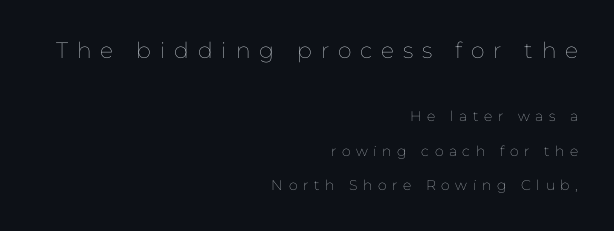
Characters remain perfectly vertical along every line. Visually the block forms a straight wall on the right and a jagged coastline on the left. The letterforms stand isolated, each surrounded by extra space. Size hierarchy here favors the leading block over the trailing one. Counters stay open thanks to moderate or lighter strokes. Check the space under the baseline: it is left empty.
